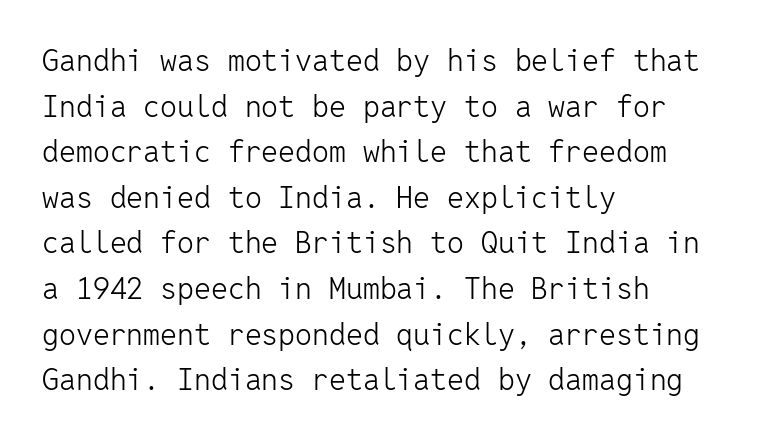
The image shows 30 px light sans-serif type, upright, monospaced; set left-aligned, normal line spacing (1.52x), normal letter spacing, not underlined; low stroke contrast and a medium x-height.
